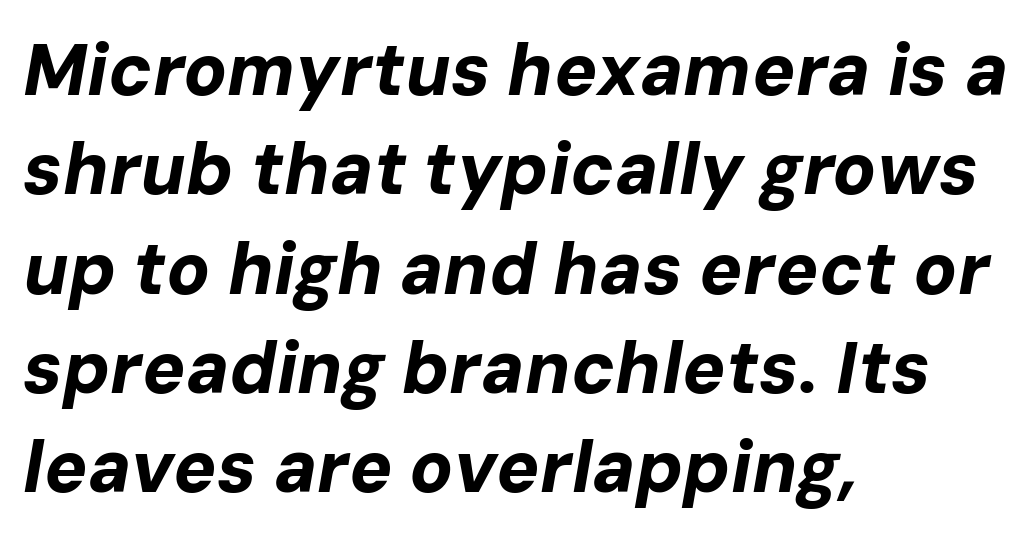
Q: Is the text bold? A: Yes.
Q: Is the text italic (slanted)? A: Yes, it leans right by about 10 degrees.
Q: Is the text underlined? A: No.
Q: How is the paragraph aligned? A: Left-aligned.
Q: Is the spacing between letters normal or unusually wide? A: Normal.
Q: Is the spacing between lines tight, normal or loose? A: Normal.
Q: Width (condensed, normal, or wide)? A: Normal.
Q: Stroke contrast? A: Low.
Q: x-height? A: Medium.
Q: Monospaced? A: No.
